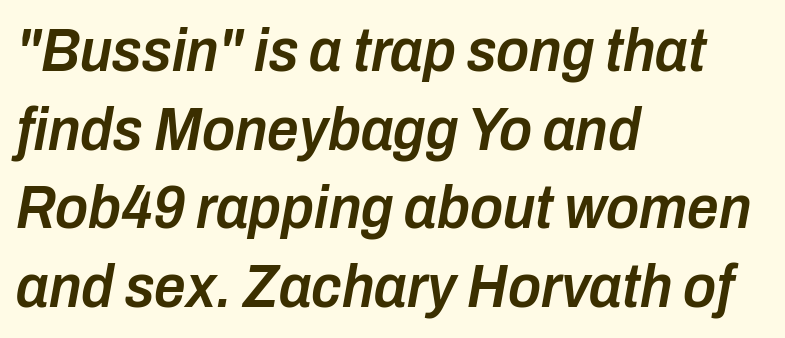
{"italic": "yes", "lean": "right", "slant_degrees": 10, "bold": "semi", "weight": "semibold", "width": "condensed", "stroke_contrast": "low", "x_height": "medium", "monospaced": "no", "underline": "no", "align": "left", "line_spacing": "normal", "line_spacing_ratio": 1.27, "letter_spacing": "normal", "letter_spacing_em": 0.0, "glyph_px": 62}
